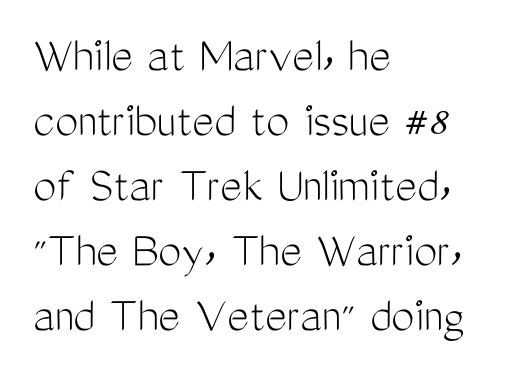
Q: Is the text bold? A: No.
Q: Is the text italic (slanted)? A: No, it is upright.
Q: Is the typeface a serif or a sans-serif typeface? A: Sans-serif.
Q: Is the text underlined? A: No.
Q: How is the paragraph aligned? A: Left-aligned.
Q: Is the spacing between letters normal or unusually wide? A: Normal.
Q: Is the spacing between lines tight, normal or loose? A: Normal.
Q: Width (condensed, normal, or wide)? A: Condensed.
Q: Stroke contrast? A: Medium.
Q: x-height? A: Medium.
Q: Monospaced? A: No.
